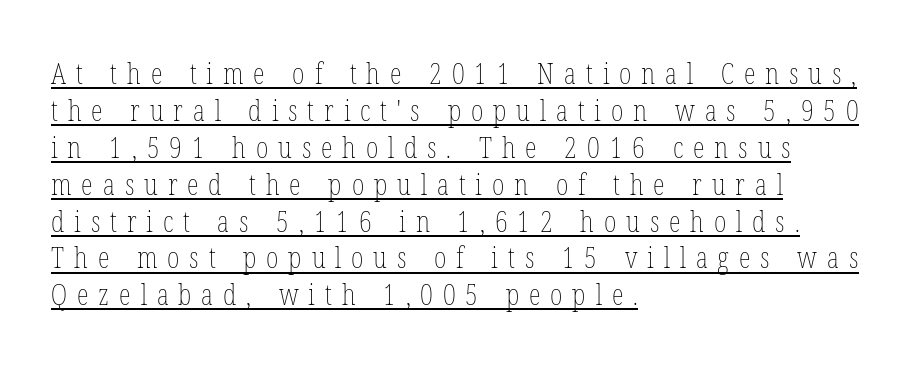
{"italic": "no", "bold": "no", "weight": "thin", "width": "condensed", "stroke_contrast": "low", "x_height": "medium", "monospaced": "no", "underline": "yes", "align": "left", "line_spacing_ratio": 1.23, "letter_spacing": "wide", "letter_spacing_em": 0.33, "glyph_px": 30}
